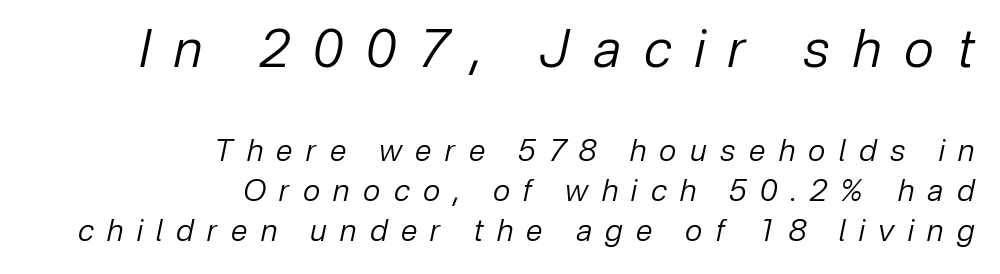
The image shows 52 px regular-weight type, italic (leaning right); set right-aligned, normal line spacing (1.33x), unusually wide letter spacing (+0.45 em), not underlined; the first (top) block is 1.73x larger; low stroke contrast and a medium x-height.
